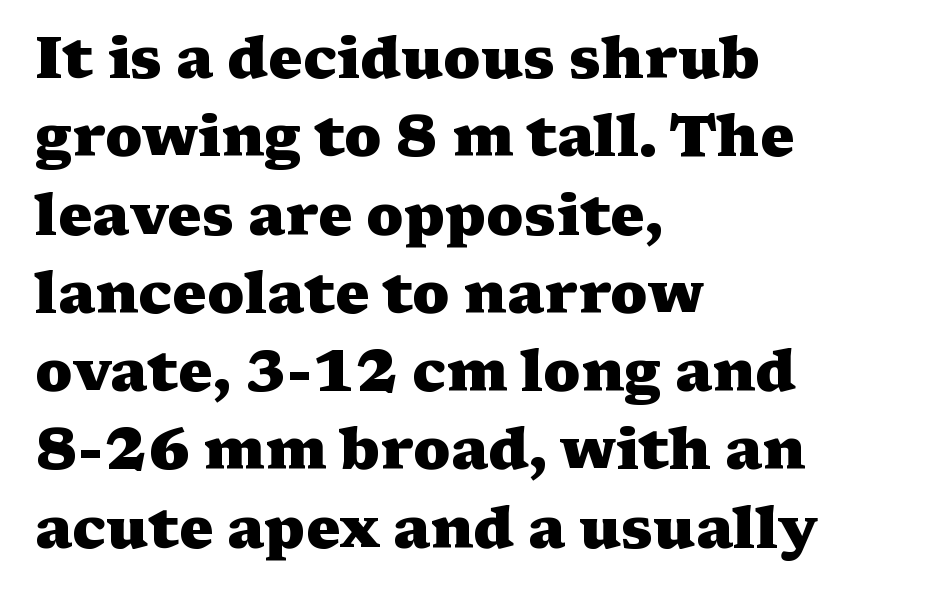
Q: Is the text bold? A: Yes.
Q: Is the text italic (slanted)? A: No, it is upright.
Q: Is the typeface a serif or a sans-serif typeface? A: Serif.
Q: Is the text underlined? A: No.
Q: How is the paragraph aligned? A: Left-aligned.
Q: Is the spacing between letters normal or unusually wide? A: Normal.
Q: Is the spacing between lines tight, normal or loose? A: Normal.
Q: Width (condensed, normal, or wide)? A: Wide.
Q: Stroke contrast? A: Medium.
Q: x-height? A: Medium.
Q: Monospaced? A: No.
